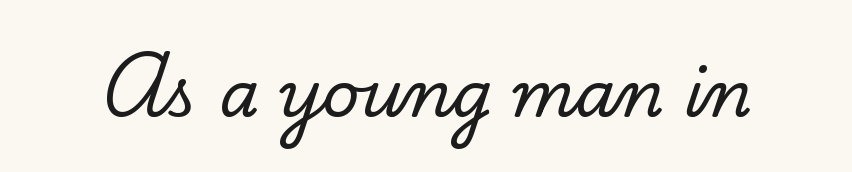
Q: Is the text italic (slanted)? A: Yes.
Q: Is the typeface a serif or a sans-serif typeface? A: Serif.
Q: Is the text underlined? A: No.
Q: Is the spacing between letters normal or unusually wide? A: Normal.
Q: Width (condensed, normal, or wide)? A: Normal.
Q: Stroke contrast? A: Low.
Q: x-height? A: Small.
Q: Monospaced? A: No.
